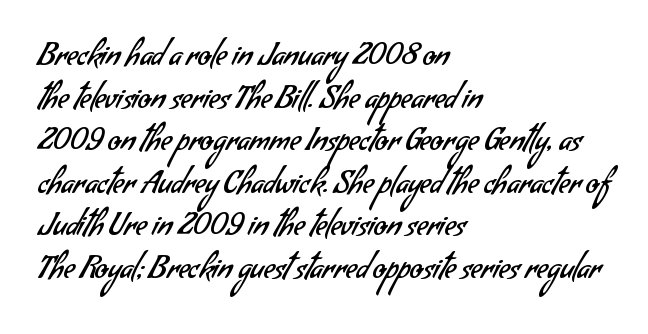
Q: Is the text bold? A: No.
Q: Is the typeface a serif or a sans-serif typeface? A: Sans-serif.
Q: Is the text underlined? A: No.
Q: How is the paragraph aligned? A: Left-aligned.
Q: Is the spacing between letters normal or unusually wide? A: Normal.
Q: Is the spacing between lines tight, normal or loose? A: Normal.
Q: Width (condensed, normal, or wide)? A: Normal.
Q: Stroke contrast? A: Low.
Q: x-height? A: Small.
Q: Monospaced? A: No.
